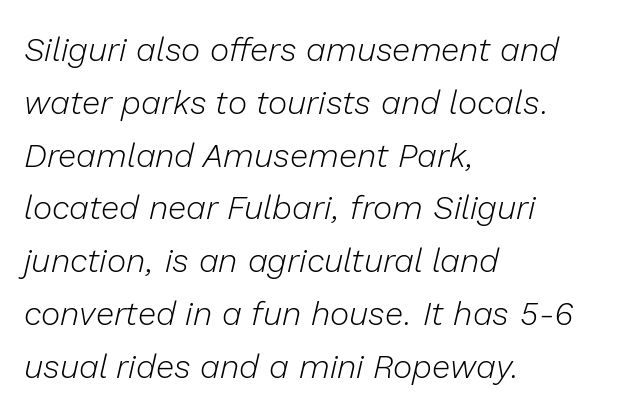
The image shows 33 px light type, italic (leaning right); set left-aligned, normal line spacing (1.6x), normal letter spacing, not underlined; low stroke contrast and a medium x-height.
